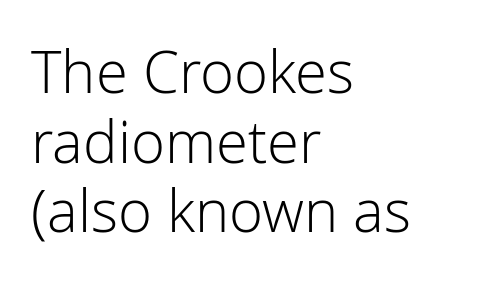
{"serif": "no", "italic": "no", "bold": "no", "weight": "light", "width": "normal", "stroke_contrast": "low", "x_height": "medium", "monospaced": "no", "underline": "no", "align": "left", "line_spacing_ratio": 1.2, "letter_spacing": "normal", "letter_spacing_em": 0.0, "glyph_px": 58}
